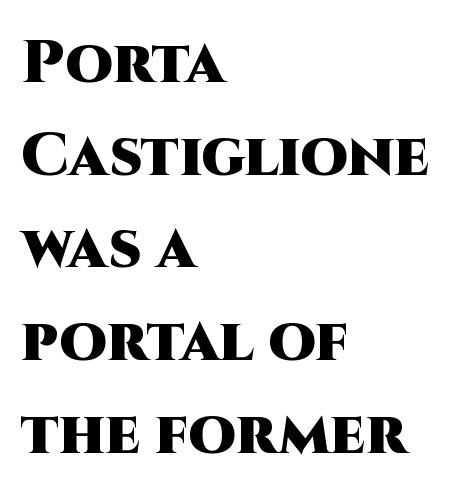
This is roman type, the default non-slanted kind. If you drew a ruler down the left edge, every line would touch it. Leading: standard. Look at the bottom of the vertical strokes: they stop flat, with no serifs. Stroke thickness is high; the sample reads as a true bold.
